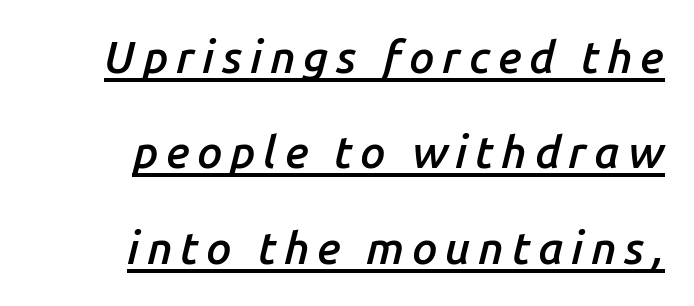
The image shows 45 px semibold type, italic (leaning right); set right-aligned, loose line spacing (2.12x), underlined; low stroke contrast and a medium x-height.
